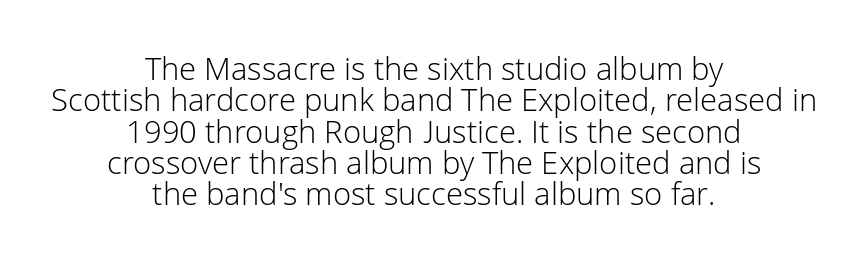
Q: Is the text bold? A: No.
Q: Is the text italic (slanted)? A: No, it is upright.
Q: Is the typeface a serif or a sans-serif typeface? A: Sans-serif.
Q: Is the text underlined? A: No.
Q: How is the paragraph aligned? A: Centered.
Q: Is the spacing between letters normal or unusually wide? A: Normal.
Q: Is the spacing between lines tight, normal or loose? A: Tight.
Q: Width (condensed, normal, or wide)? A: Normal.
Q: Stroke contrast? A: Low.
Q: x-height? A: Medium.
Q: Monospaced? A: No.
